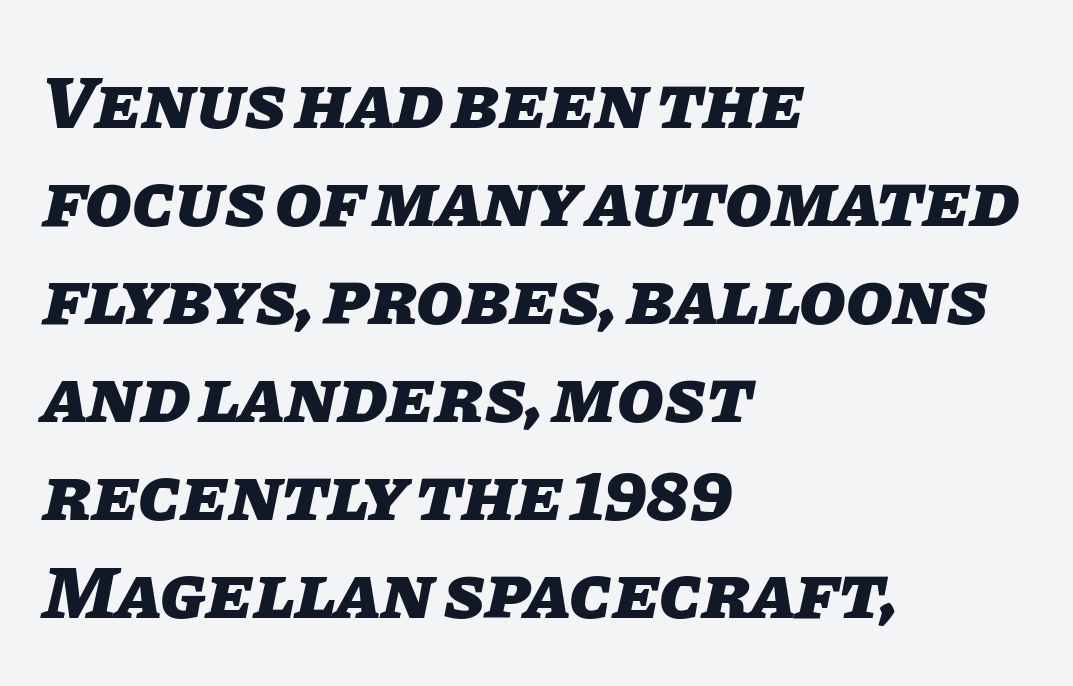
{"italic": "yes", "lean": "right", "slant_degrees": 11, "bold": "yes", "weight": "heavy", "width": "normal", "stroke_contrast": "low", "x_height": "large", "monospaced": "no", "underline": "no", "align": "left", "line_spacing": "normal", "line_spacing_ratio": 1.29, "letter_spacing": "normal", "letter_spacing_em": 0.0, "glyph_px": 76}
